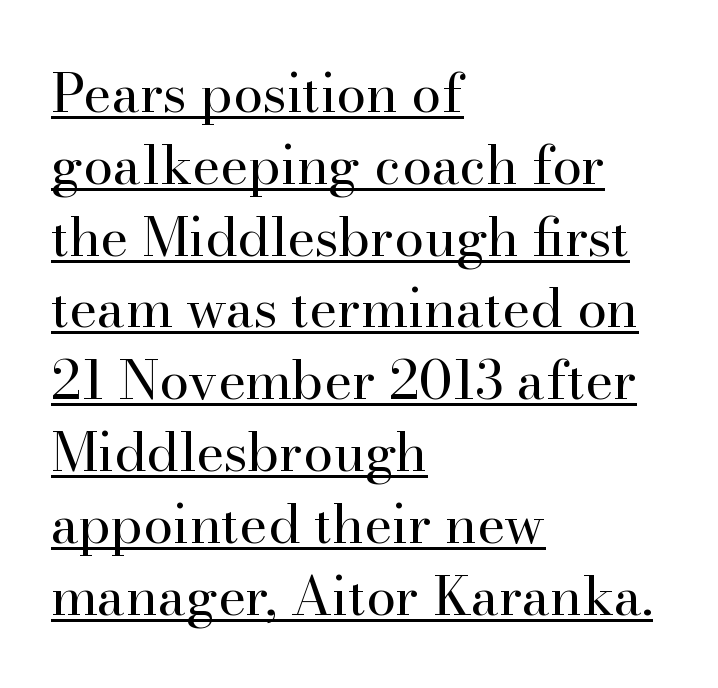
A typesetter would mark this as roman, not italic. On a weight scale, this lands at 450 or below. The leading is moderate, giving the passage an even texture. These lines are set flush left with a ragged right edge. Old-style or modern, the face here clearly has serifs. Inter-character spacing is left at the font's built-in metrics.
